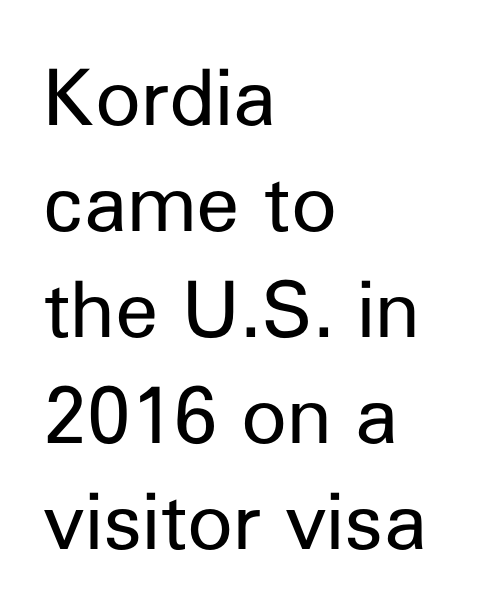
The image shows 78 px regular-weight sans-serif type, upright; set left-aligned, normal line spacing (1.36x), normal letter spacing, not underlined; low stroke contrast and a medium x-height.
